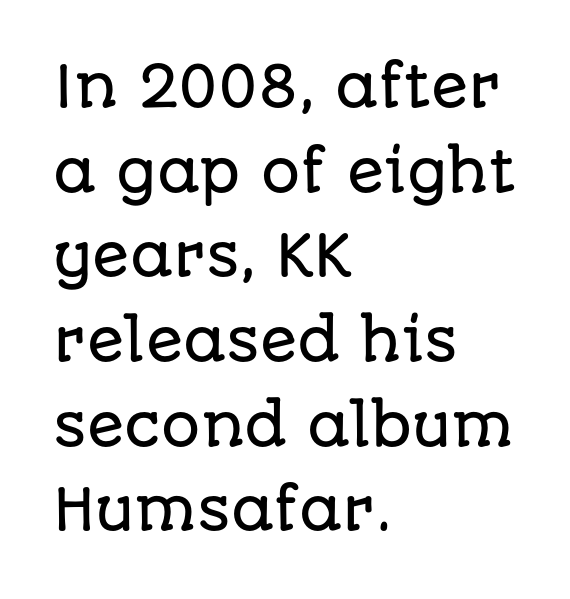
The image shows 55 px sans-serif type, upright; set left-aligned, normal line spacing (1.54x), normal letter spacing, not underlined; low stroke contrast and a large x-height.
